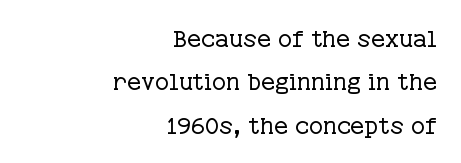
Q: Is the text bold? A: No.
Q: Is the text italic (slanted)? A: No, it is upright.
Q: Is the text underlined? A: No.
Q: How is the paragraph aligned? A: Right-aligned.
Q: Is the spacing between letters normal or unusually wide? A: Normal.
